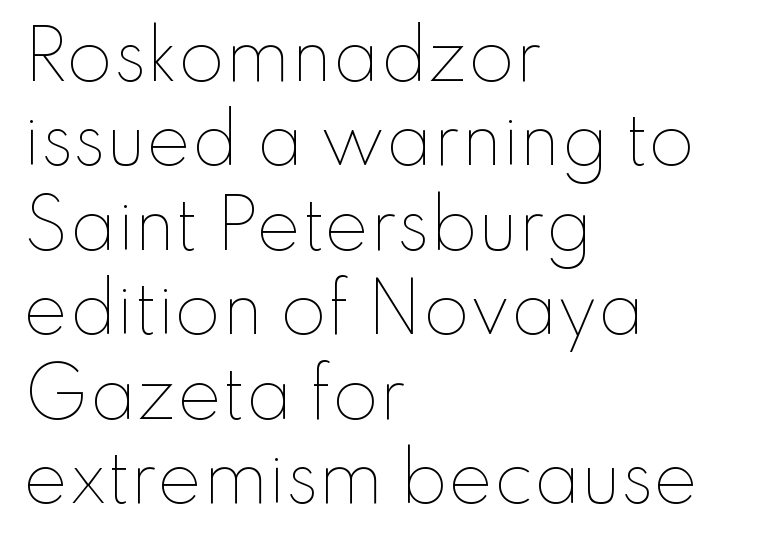
The image shows 67 px thin type, upright; set left-aligned, normal line spacing (1.26x), normal letter spacing, not underlined; low stroke contrast and a small x-height.
